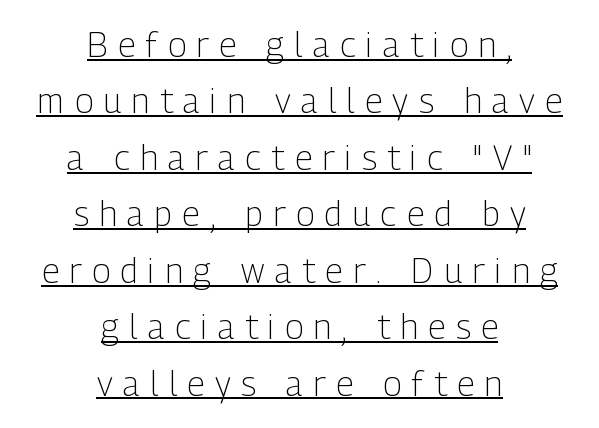
The rows are spaced the way most documents space them. In CSS terms this would be text-align: center. Proportional: the letters do not fall into vertical columns. Classification — sans serif. The letters are spread apart with noticeably loose tracking.
